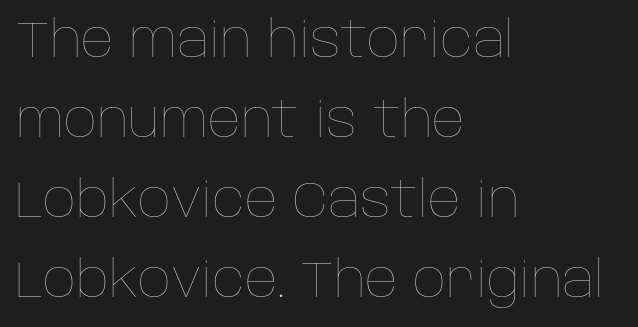
The image shows 51 px thin type, upright; set left-aligned, normal line spacing (1.57x), normal letter spacing, not underlined; low stroke contrast and a large x-height.
